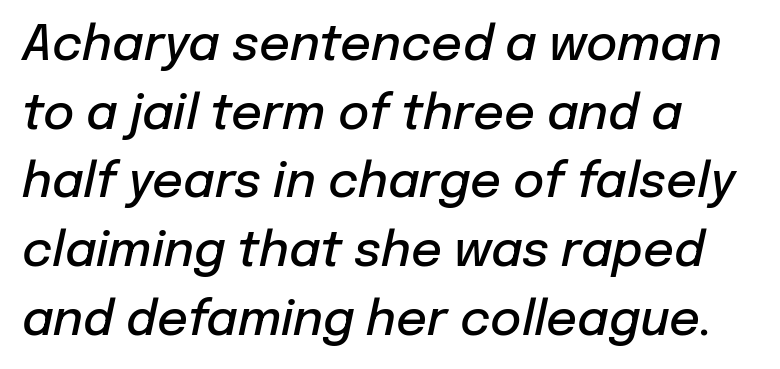
These lines keep a tight, regular rhythm from letter to letter. The passage shown leans; its letterforms are oblique. The lines are quadded left. Vertical spacing — default. This is moderately heavy type, rendered in semibold. Think of a printed novel: that variable character pitch is what you see here.
